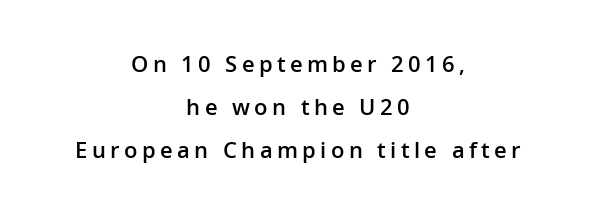
{"italic": "no", "bold": "semi", "underline": "no", "align": "center", "line_spacing": "loose", "line_spacing_ratio": 1.96, "letter_spacing": "wide", "letter_spacing_em": 0.2, "glyph_px": 22}
